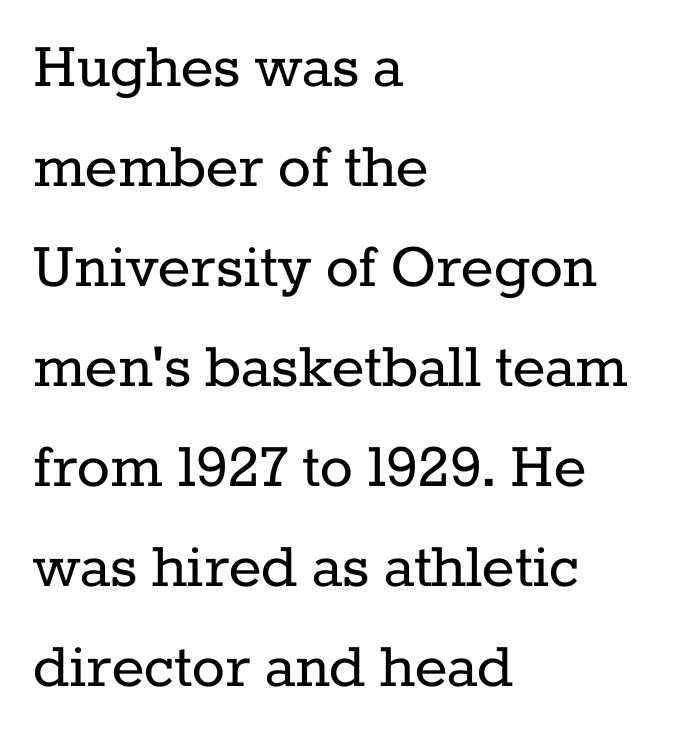
{"serif": "yes", "italic": "no", "bold": "no", "weight": "regular", "width": "normal", "stroke_contrast": "low", "x_height": "medium", "monospaced": "no", "underline": "no", "align": "left", "line_spacing": "normal", "line_spacing_ratio": 1.45, "letter_spacing": "normal", "letter_spacing_em": 0.0, "glyph_px": 69}
